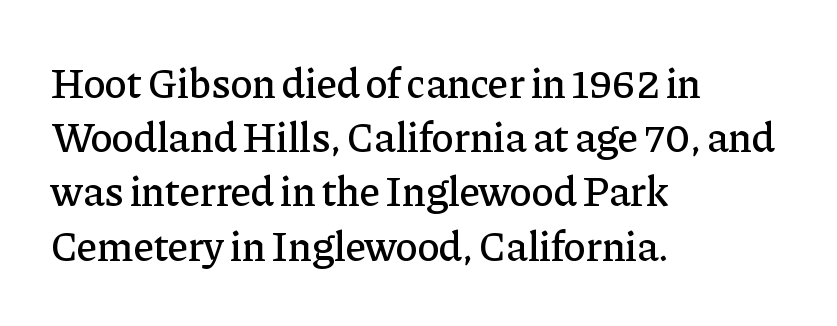
The setting favours the left margin, as ordinary paragraphs usually do. Letterform terminals end in serifs throughout the passage. You can tell it's not italic because the verticals are truly vertical. The passage shown is not underscored anywhere. The passage shown is typed in a proportional face where columns would drift. Nothing unusual about the tracking: characters are spaced as the font intends.
